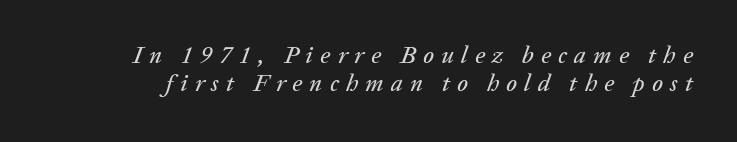
The image shows 24 px text type, italic (leaning right); set line spacing 1.17x, unusually wide letter spacing (+0.3 em), not underlined.
